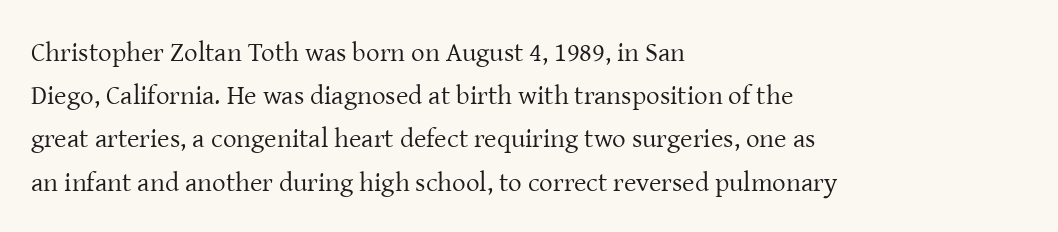
Posture: straight, roman, zero tilt. Notice how descenders clear the ascenders below comfortably — that's standard leading. Visually the block forms a straight wall on the left and a jagged coastline on the right. Descenders hang freely into open space. The type is set solid horizontally, with unmodified tracking. Heft: none added — not bold.
